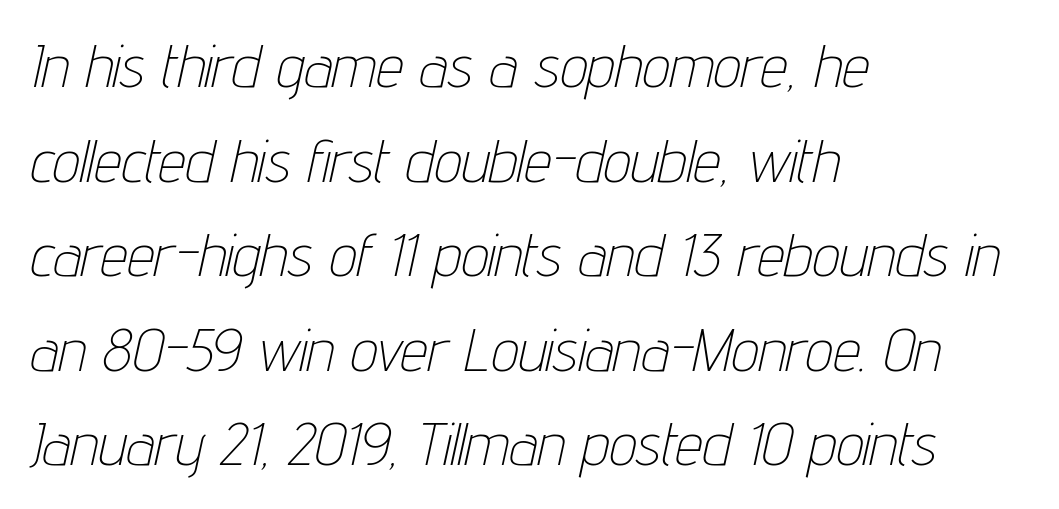
Stroke thickness stays within the range of a standard reading face or lighter. Plain, unruled lines of type. Is there much room between lines? A standard amount, neither cramped nor airy. The rendering keeps characters at their native spacing. Characters are canted at an angle relative to the baseline's perpendicular. Alignment: flush left.
